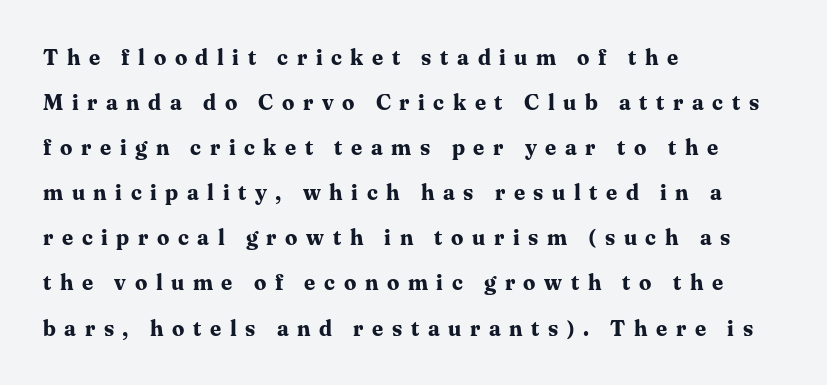
The image shows 22 px bold type, upright; set left-aligned, loose line spacing (2.05x), unusually wide letter spacing (+0.39 em), not underlined.
